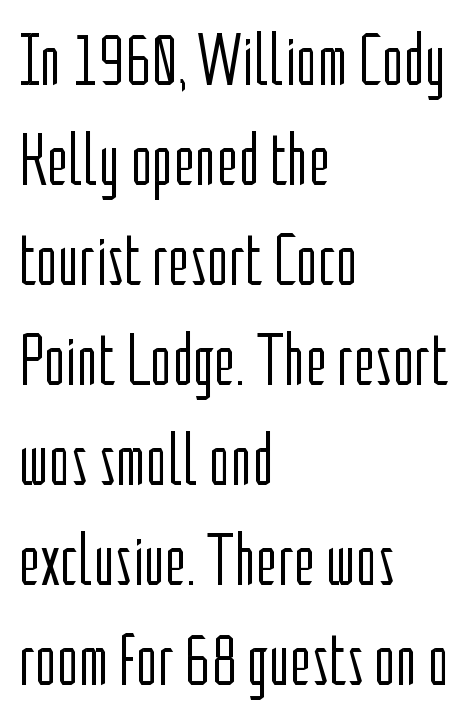
Q: Is the text bold? A: No.
Q: Is the text italic (slanted)? A: No, it is upright.
Q: Is the typeface a serif or a sans-serif typeface? A: Sans-serif.
Q: Is the text underlined? A: No.
Q: How is the paragraph aligned? A: Left-aligned.
Q: Is the spacing between letters normal or unusually wide? A: Normal.
Q: Is the spacing between lines tight, normal or loose? A: Normal.
Q: Width (condensed, normal, or wide)? A: Condensed.
Q: Stroke contrast? A: Low.
Q: x-height? A: Medium.
Q: Monospaced? A: No.
